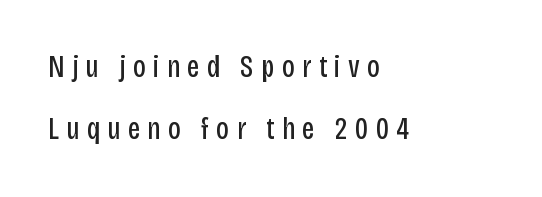
Airy leading. The weight tops out at a normal text grade. Underline: absent. Inter-character spacing is expanded well beyond the font's built-in metrics. Every character sits straight up, as roman type does.
